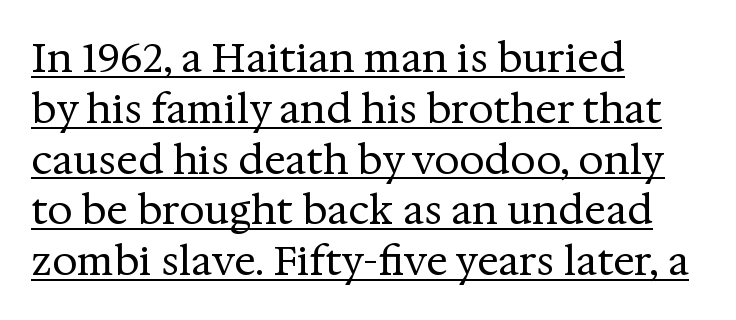
The image shows 40 px regular-weight serif type, upright; set left-aligned, normal line spacing (1.27x), normal letter spacing, underlined; medium stroke contrast and a medium x-height.
